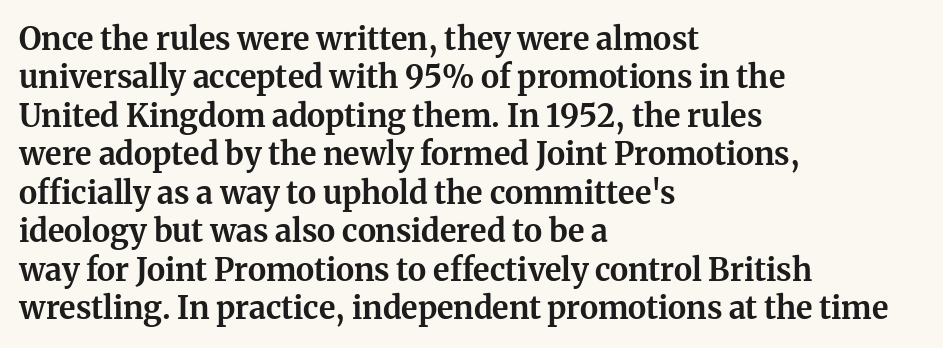
The image shows 31 px bold serif type, upright; set left-aligned, line spacing 1.24x, normal letter spacing, not underlined; medium stroke contrast and a medium x-height.
